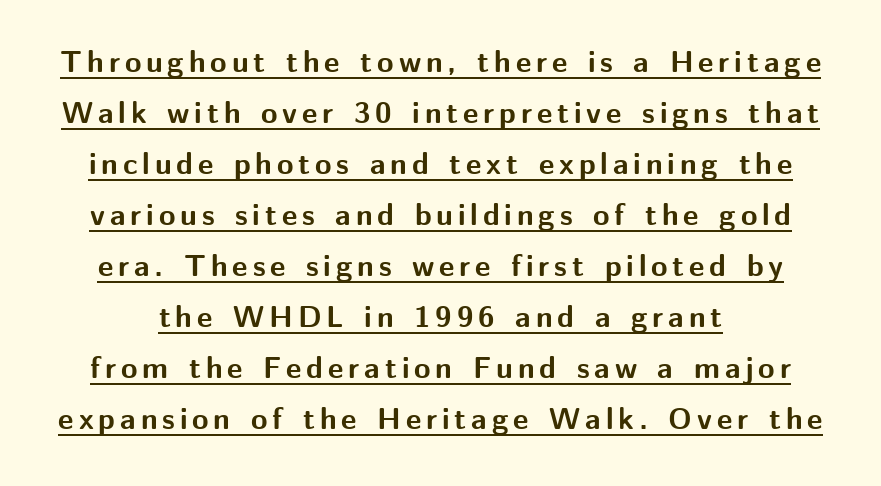
The image shows 30 px bold sans-serif type, upright; set normal line spacing (1.7x), underlined; medium stroke contrast and a medium x-height.
